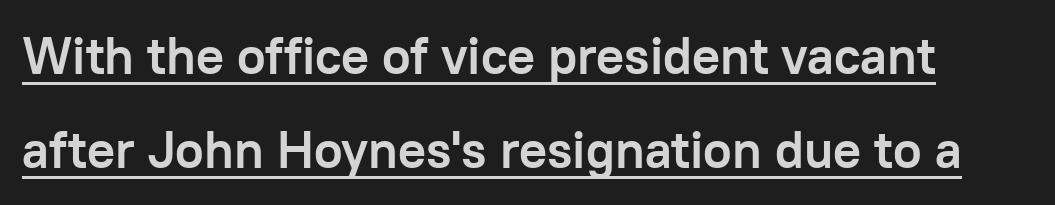
{"serif": "no", "italic": "no", "bold": "yes", "weight": "semibold", "width": "normal", "stroke_contrast": "low", "x_height": "medium", "monospaced": "no", "underline": "yes", "line_spacing_ratio": 1.81, "letter_spacing": "normal", "letter_spacing_em": 0.0, "glyph_px": 52}
